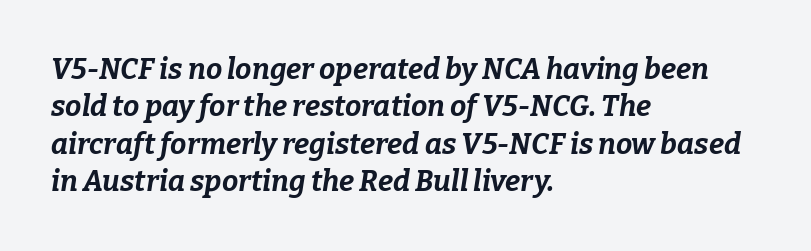
Q: Is the text bold? A: Yes.
Q: Is the text italic (slanted)? A: Yes, it leans right by about 9 degrees.
Q: Is the text underlined? A: No.
Q: How is the paragraph aligned? A: Left-aligned.
Q: Is the spacing between letters normal or unusually wide? A: Normal.
Q: Is the spacing between lines tight, normal or loose? A: Normal.
Q: Width (condensed, normal, or wide)? A: Normal.
Q: Stroke contrast? A: Low.
Q: x-height? A: Medium.
Q: Monospaced? A: No.
